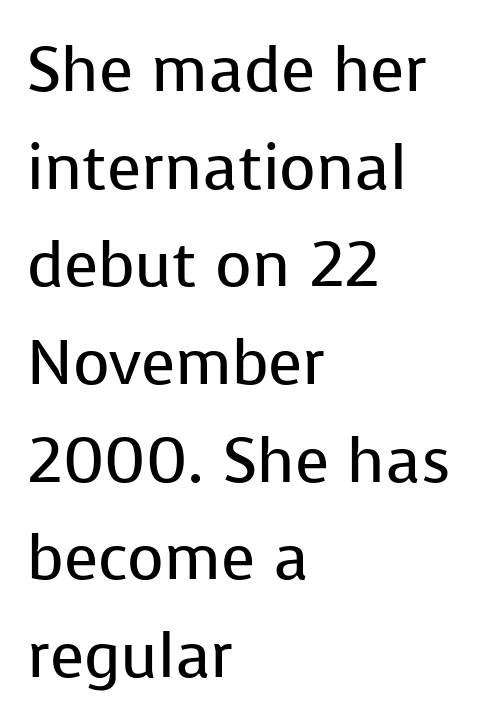
The image shows 63 px regular-weight sans-serif type, upright; set left-aligned, normal line spacing (1.55x), normal letter spacing, not underlined; low stroke contrast and a medium x-height.
